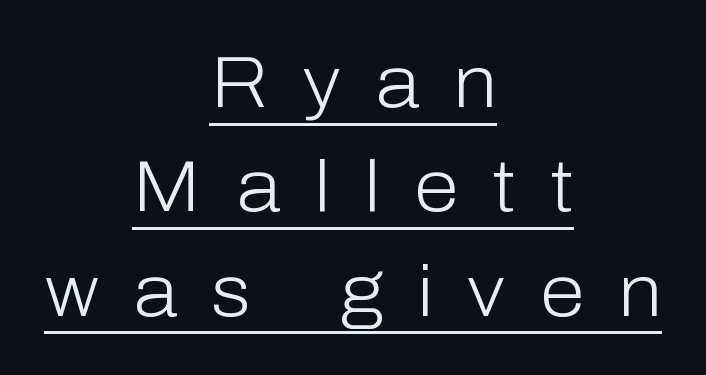
{"serif": "no", "italic": "no", "bold": "no", "weight": "light", "width": "normal", "stroke_contrast": "low", "x_height": "medium", "monospaced": "no", "underline": "yes", "align": "center", "line_spacing": "normal", "line_spacing_ratio": 1.45, "letter_spacing": "wide", "letter_spacing_em": 0.48, "glyph_px": 72}
